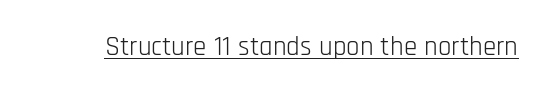
The image shows 27 px text type, upright; set normal letter spacing, underlined.
